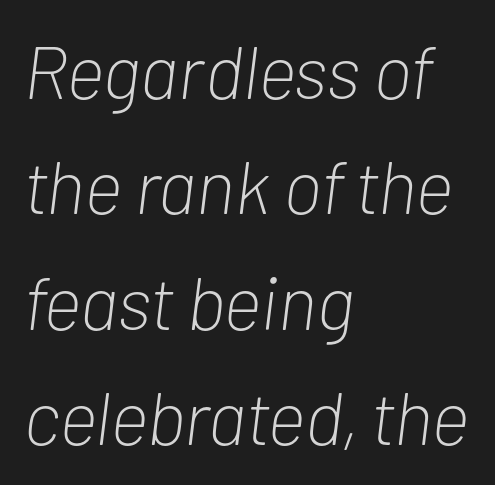
{"italic": "yes", "lean": "right", "slant_degrees": 7, "bold": "no", "weight": "light", "width": "condensed", "stroke_contrast": "low", "x_height": "medium", "monospaced": "no", "underline": "no", "align": "left", "line_spacing": "normal", "line_spacing_ratio": 1.54, "letter_spacing": "normal", "letter_spacing_em": 0.0, "glyph_px": 75}
